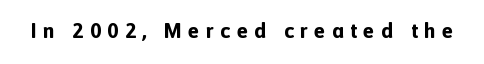
Q: Is the text bold? A: Yes.
Q: Is the text italic (slanted)? A: No, it is upright.
Q: Is the text underlined? A: No.
Q: Is the spacing between letters normal or unusually wide? A: Unusually wide.
